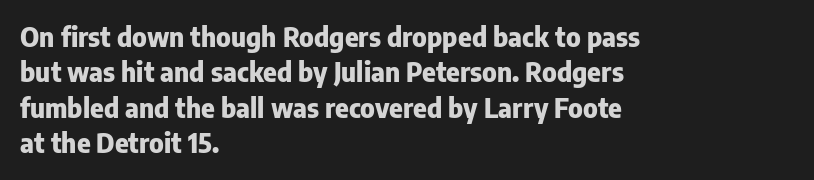
The image shows 26 px bold type, upright; set left-aligned, normal line spacing (1.36x), normal letter spacing, not underlined.
